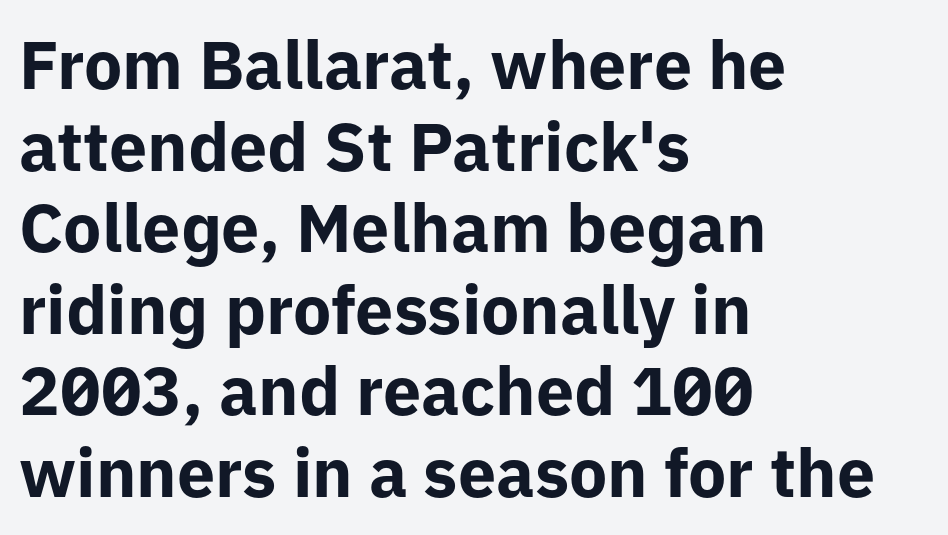
The image shows 68 px bold sans-serif type, upright; set left-aligned, line spacing 1.2x, normal letter spacing, not underlined; low stroke contrast and a medium x-height.
